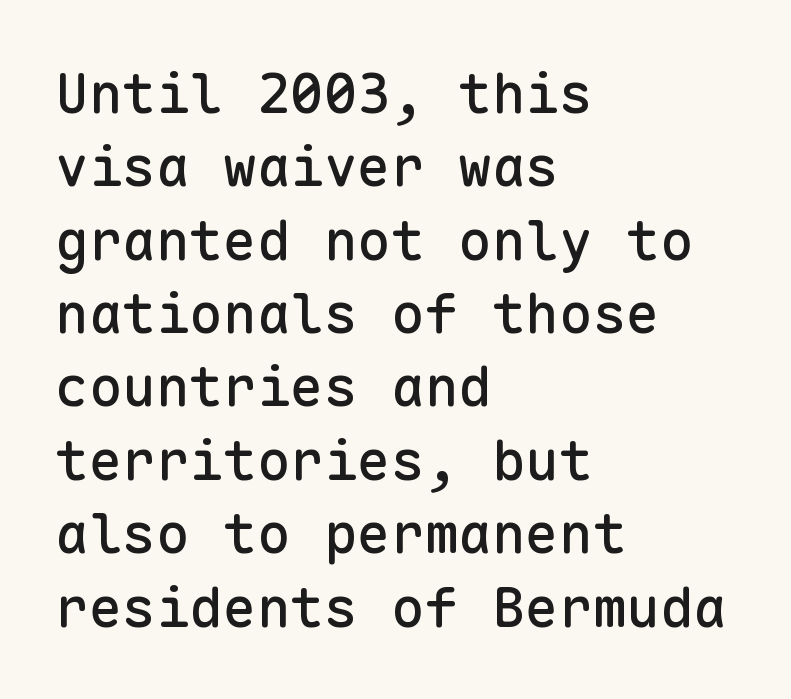
{"serif": "no", "italic": "no", "width": "normal", "stroke_contrast": "low", "x_height": "medium", "monospaced": "yes", "underline": "no", "align": "left", "line_spacing": "normal", "line_spacing_ratio": 1.31, "letter_spacing": "normal", "letter_spacing_em": 0.0, "glyph_px": 56}
